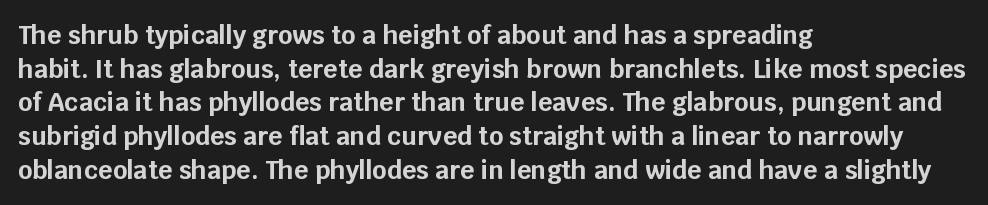
Students, note that the glyphs here touch the page at normal intervals. Chunky letters — that's bold for sure. Descenders are the only things crossing below the line. Notice how the passage keeps a crisp vertical edge on the left only.
